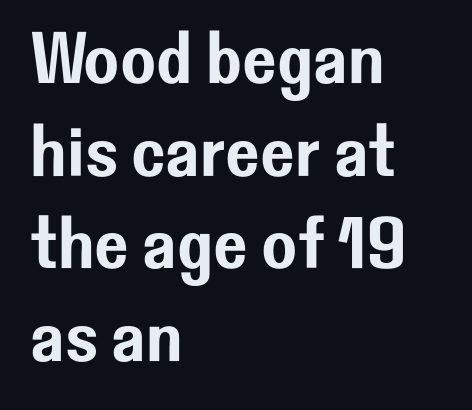
Q: Is the text italic (slanted)? A: No, it is upright.
Q: Is the typeface a serif or a sans-serif typeface? A: Sans-serif.
Q: Is the text underlined? A: No.
Q: How is the paragraph aligned? A: Left-aligned.
Q: Is the spacing between letters normal or unusually wide? A: Normal.
Q: Is the spacing between lines tight, normal or loose? A: Normal.
Q: Width (condensed, normal, or wide)? A: Normal.
Q: Stroke contrast? A: Low.
Q: x-height? A: Medium.
Q: Monospaced? A: No.
